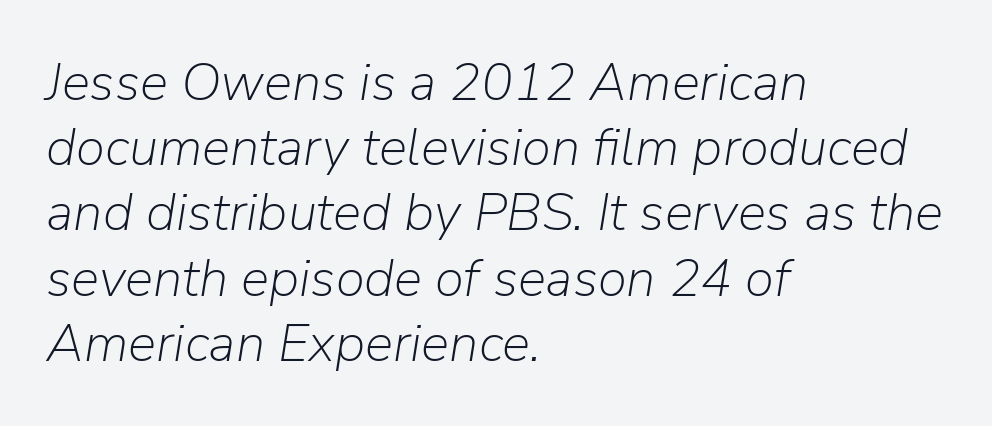
Q: Is the text bold? A: No.
Q: Is the text italic (slanted)? A: Yes, it leans right by about 9 degrees.
Q: Is the text underlined? A: No.
Q: How is the paragraph aligned? A: Left-aligned.
Q: Is the spacing between letters normal or unusually wide? A: Normal.
Q: Width (condensed, normal, or wide)? A: Normal.
Q: Stroke contrast? A: Low.
Q: x-height? A: Medium.
Q: Monospaced? A: No.
